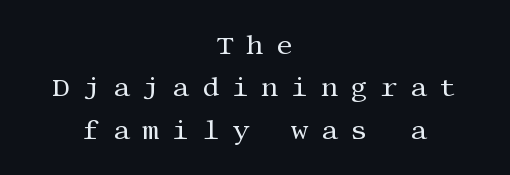
{"italic": "no", "bold": "no", "underline": "no", "align": "center", "line_spacing": "normal", "line_spacing_ratio": 1.57, "letter_spacing": "wide", "letter_spacing_em": 0.46, "glyph_px": 27}
